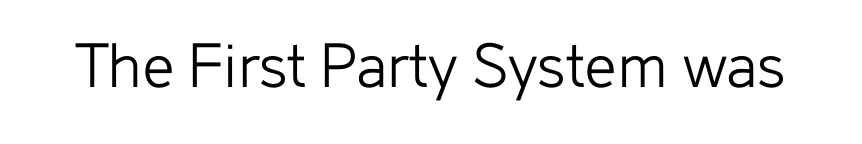
Weight: in the light-to-regular range. Quick note: underline off. The axis of the letterforms is exactly vertical. Think of a printed novel: that variable character pitch is what you see here. Check where the strokes stop: nothing finishes them off — pure sans. The line texture is even and compact thanks to regular tracking.
